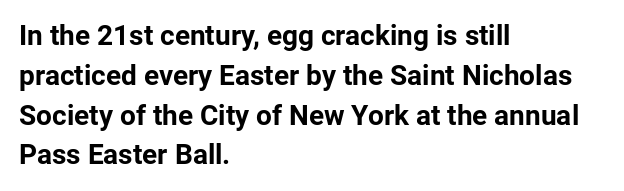
{"serif": "no", "italic": "no", "bold": "yes", "weight": "bold", "width": "normal", "stroke_contrast": "low", "x_height": "medium", "monospaced": "no", "underline": "no", "align": "left", "line_spacing": "normal", "line_spacing_ratio": 1.42, "letter_spacing": "normal", "letter_spacing_em": 0.0, "glyph_px": 28}
